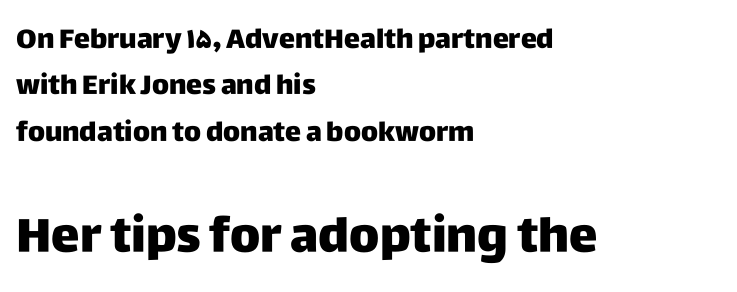
Q: Is the text italic (slanted)? A: No, it is upright.
Q: Is the typeface a serif or a sans-serif typeface? A: Sans-serif.
Q: Is the text underlined? A: No.
Q: How is the paragraph aligned? A: Left-aligned.
Q: Is the spacing between letters normal or unusually wide? A: Normal.
Q: Which block of text is set in a larger size, the first (top) or the second (bottom)? A: The second (bottom) one.
Q: Width (condensed, normal, or wide)? A: Normal.
Q: Stroke contrast? A: Low.
Q: x-height? A: Large.
Q: Monospaced? A: No.
